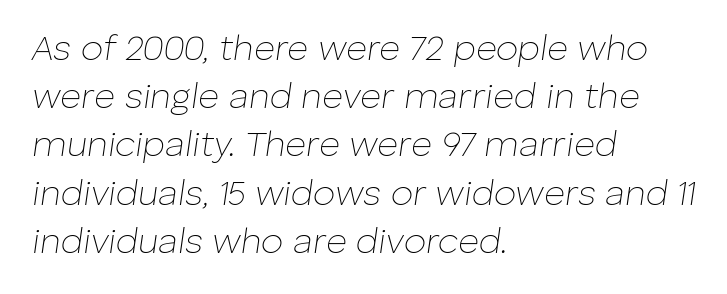
The image shows 36 px thin type, italic (leaning right); set left-aligned, normal line spacing (1.34x), normal letter spacing, not underlined; low stroke contrast and a medium x-height.
